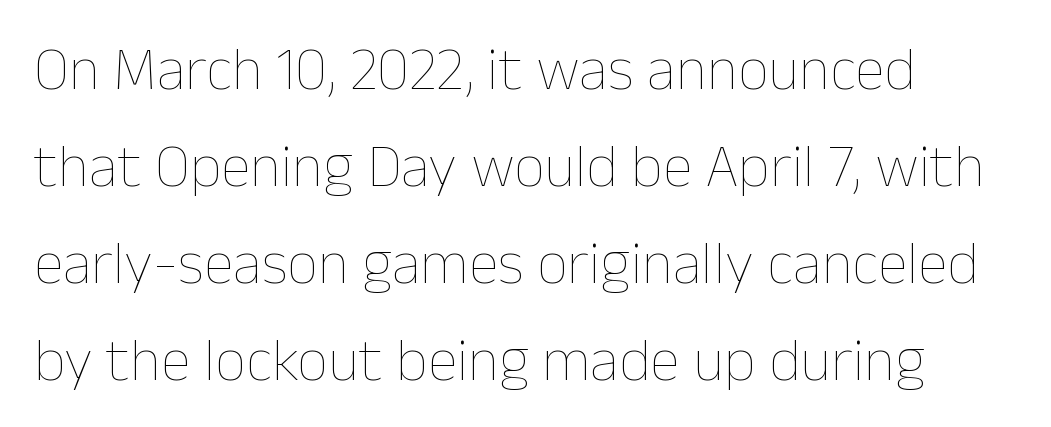
{"italic": "no", "bold": "no", "weight": "thin", "width": "normal", "stroke_contrast": "low", "x_height": "medium", "monospaced": "no", "underline": "no", "align": "left", "line_spacing": "normal", "line_spacing_ratio": 1.59, "letter_spacing": "normal", "letter_spacing_em": 0.0, "glyph_px": 61}
